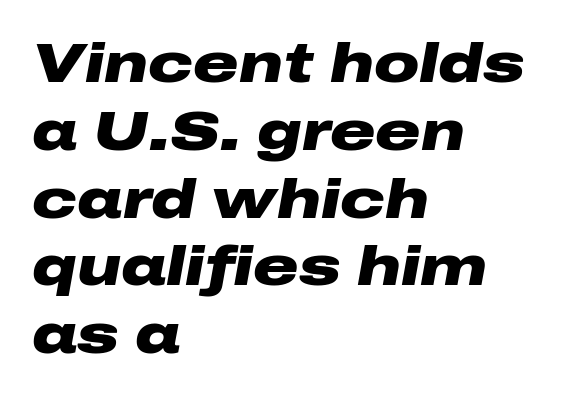
The image shows 56 px heavy, wide type, italic (leaning right); set left-aligned, line spacing 1.21x, normal letter spacing, not underlined; low stroke contrast and a medium x-height.
